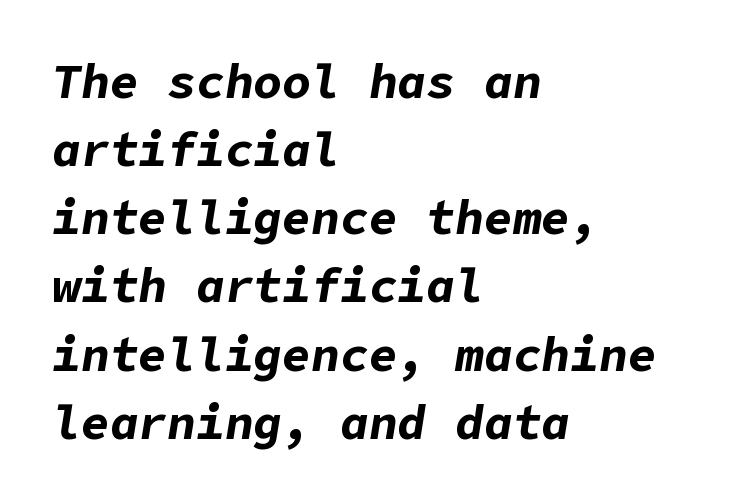
Q: Is the text bold? A: Yes.
Q: Is the text italic (slanted)? A: Yes, it leans right by about 9 degrees.
Q: Is the text underlined? A: No.
Q: How is the paragraph aligned? A: Left-aligned.
Q: Is the spacing between letters normal or unusually wide? A: Normal.
Q: Is the spacing between lines tight, normal or loose? A: Normal.
Q: Width (condensed, normal, or wide)? A: Normal.
Q: Stroke contrast? A: Low.
Q: x-height? A: Medium.
